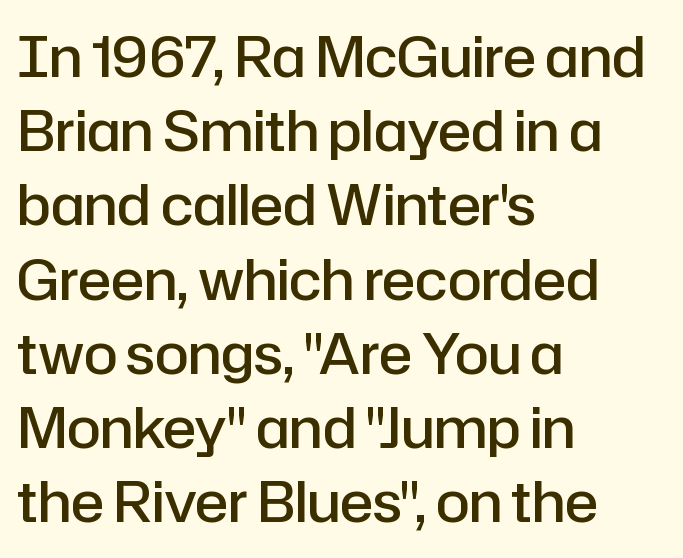
The image shows 55 px semibold sans-serif type, upright; set left-aligned, normal line spacing (1.35x), normal letter spacing, not underlined; low stroke contrast and a medium x-height.
